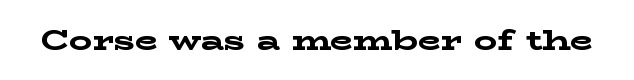
Short note: letters normally spaced. Each letter keeps its own natural width here, so spacing adapts to shape. Just letters on the line, the space beneath them empty. Every stem runs plumb, perpendicular to the baseline. As a designer I'd log this as weight 700, bold.
